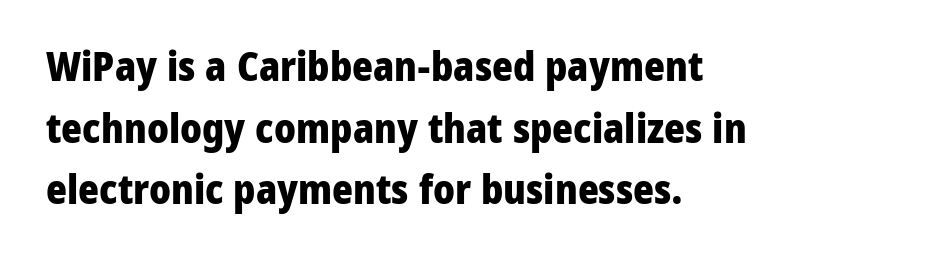
This sample uses a sans-serif face. Heft: maximum for text — a bold. Horizontal bands of white between lines are of average thickness. The text block is weighted toward the left margin, trailing off unevenly rightward.
